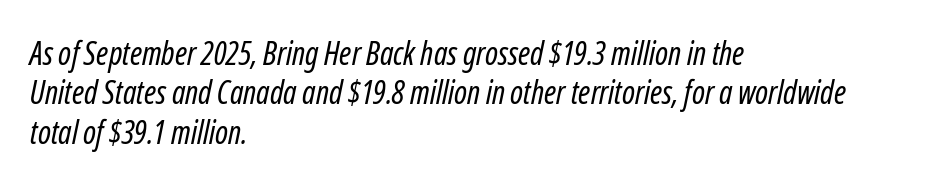
{"italic": "yes", "lean": "right", "slant_degrees": 12, "bold": "no", "weight": "regular", "width": "condensed", "stroke_contrast": "low", "x_height": "medium", "monospaced": "no", "underline": "no", "align": "left", "line_spacing_ratio": 1.23, "letter_spacing": "normal", "letter_spacing_em": 0.0, "glyph_px": 32}
